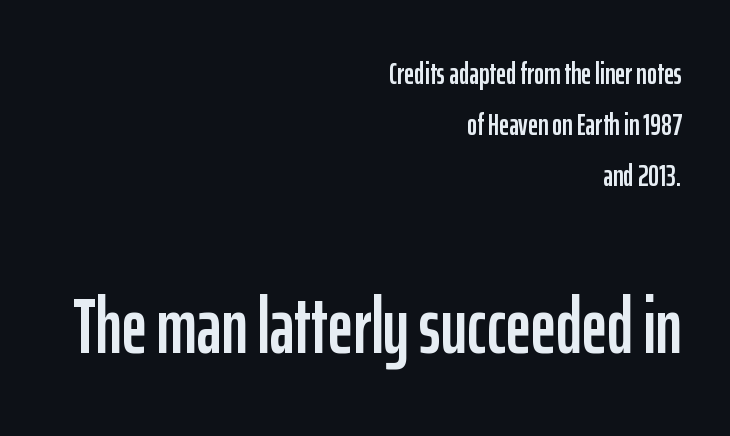
Q: Is the text italic (slanted)? A: No, it is upright.
Q: Is the typeface a serif or a sans-serif typeface? A: Sans-serif.
Q: Is the text underlined? A: No.
Q: How is the paragraph aligned? A: Right-aligned.
Q: Is the spacing between letters normal or unusually wide? A: Normal.
Q: Is the spacing between lines tight, normal or loose? A: Normal.
Q: Which block of text is set in a larger size, the first (top) or the second (bottom)? A: The second (bottom) one.
Q: Width (condensed, normal, or wide)? A: Condensed.
Q: Stroke contrast? A: Low.
Q: x-height? A: Medium.
Q: Monospaced? A: No.
